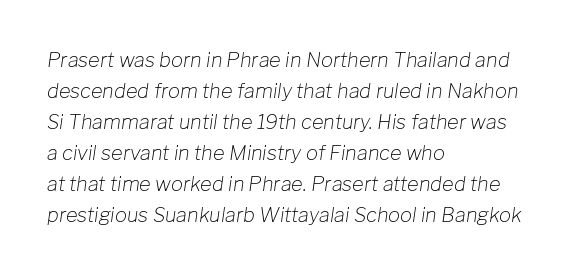
Leftover space on each line is placed entirely after the last word. Tracking here is standard; glyphs follow each other at the usual distance. Heaviness? Minimal to ordinary, like unemphasized prose. Check the space under the baseline: it is left empty.
